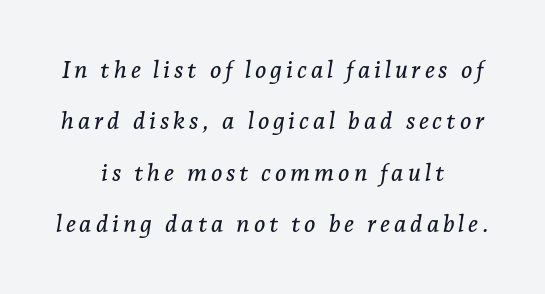
{"italic": "yes", "lean": "right", "slant_degrees": 7, "underline": "no", "align": "center", "line_spacing": "loose", "line_spacing_ratio": 2.14, "glyph_px": 24}
